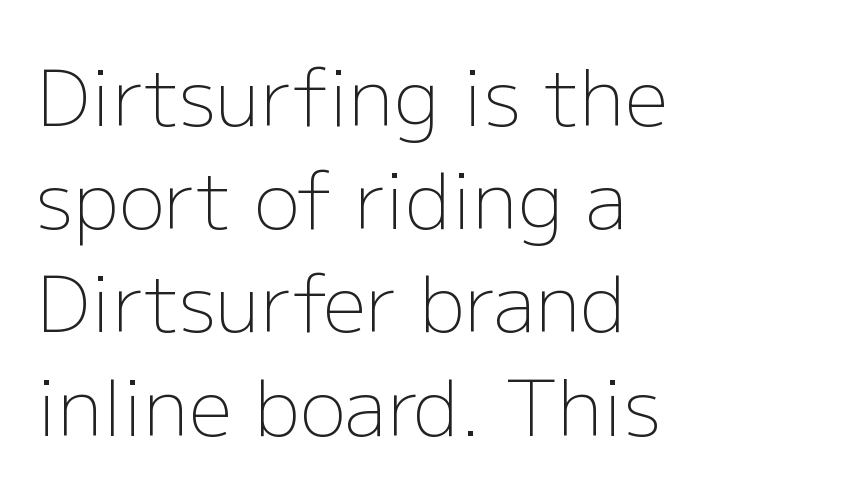
{"serif": "no", "italic": "no", "bold": "no", "weight": "light", "width": "normal", "stroke_contrast": "low", "x_height": "medium", "monospaced": "no", "underline": "no", "align": "left", "line_spacing": "normal", "line_spacing_ratio": 1.34, "letter_spacing": "normal", "letter_spacing_em": 0.0, "glyph_px": 77}
